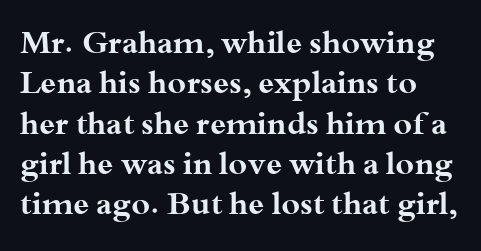
{"serif": "yes", "italic": "no", "bold": "yes", "weight": "bold", "width": "wide", "stroke_contrast": "medium", "x_height": "small", "monospaced": "no", "underline": "no", "line_spacing": "normal", "line_spacing_ratio": 1.26, "letter_spacing": "normal", "letter_spacing_em": 0.0, "glyph_px": 32}
